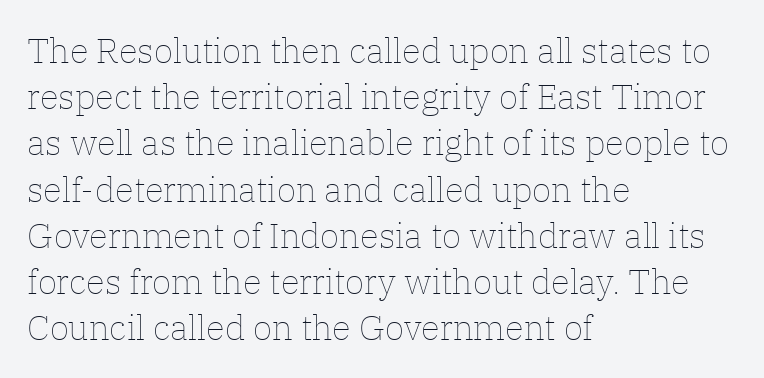
What stands out about the letter spacing? Nothing — it is the standard amount. Rows of type keep a routine distance in the vertical direction. Is there any slant? The stems are plumb. Summary of weight: not heavy and not bold. Type without underlining. Reading down the block, your eye returns to a fixed left position each line.
